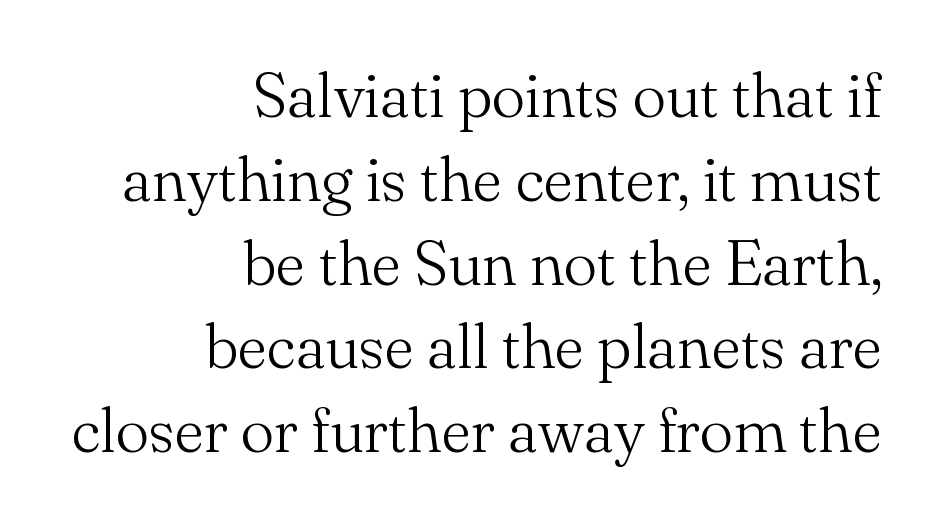
{"serif": "yes", "italic": "no", "bold": "no", "weight": "light", "width": "normal", "stroke_contrast": "medium", "x_height": "small", "monospaced": "no", "underline": "no", "align": "right", "line_spacing": "normal", "line_spacing_ratio": 1.33, "letter_spacing": "normal", "letter_spacing_em": 0.0, "glyph_px": 63}
